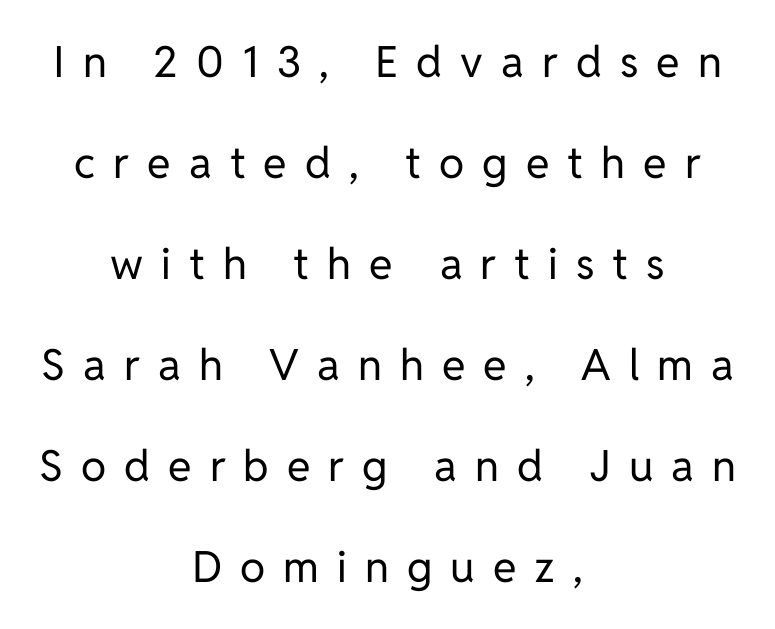
{"serif": "no", "italic": "no", "bold": "no", "weight": "regular", "width": "normal", "stroke_contrast": "low", "x_height": "medium", "monospaced": "no", "underline": "no", "align": "center", "line_spacing": "loose", "line_spacing_ratio": 2.35, "letter_spacing": "wide", "letter_spacing_em": 0.42, "glyph_px": 43}
